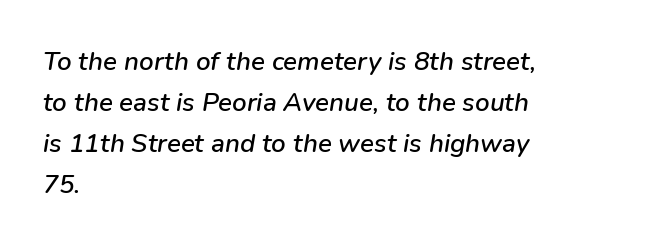
{"italic": "yes", "lean": "right", "slant_degrees": 9, "underline": "no", "align": "left", "line_spacing": "normal", "line_spacing_ratio": 1.58, "letter_spacing": "normal", "letter_spacing_em": 0.0, "glyph_px": 26}
